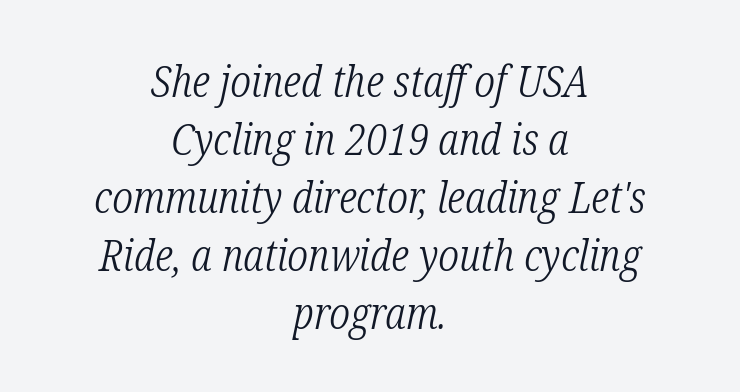
{"serif": "yes", "italic": "yes", "lean": "right", "slant_degrees": 12, "bold": "no", "weight": "light", "width": "condensed", "stroke_contrast": "low", "x_height": "medium", "monospaced": "no", "underline": "no", "align": "center", "line_spacing": "normal", "line_spacing_ratio": 1.32, "letter_spacing": "normal", "letter_spacing_em": 0.0, "glyph_px": 44}
